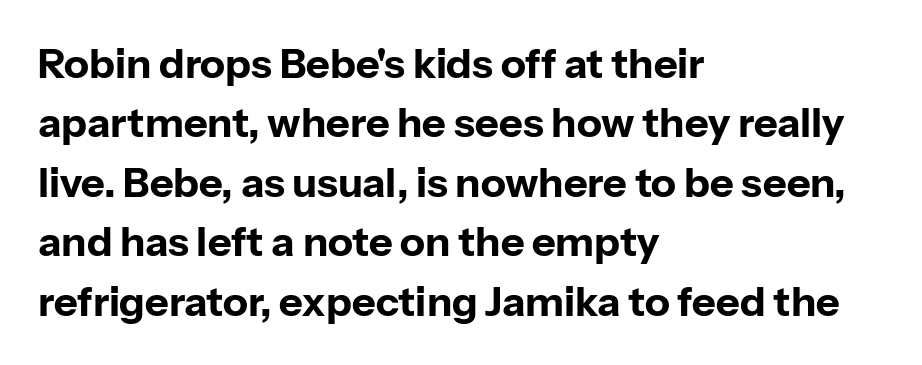
Q: Is the text bold? A: Yes.
Q: Is the text italic (slanted)? A: No, it is upright.
Q: Is the typeface a serif or a sans-serif typeface? A: Sans-serif.
Q: Is the text underlined? A: No.
Q: How is the paragraph aligned? A: Left-aligned.
Q: Is the spacing between letters normal or unusually wide? A: Normal.
Q: Is the spacing between lines tight, normal or loose? A: Normal.
Q: Width (condensed, normal, or wide)? A: Normal.
Q: Stroke contrast? A: Low.
Q: x-height? A: Medium.
Q: Monospaced? A: No.
